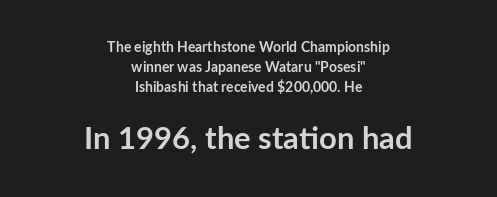
Size hierarchy here favors the trailing block over the leading one. The vertical gap from one line to the next is medium. What stands out about the letter spacing? Nothing — it is the standard amount. Each glyph is drawn with heavy, bold strokes. These lines were composed using upright roman letters. Underlining? Definitely not there.
